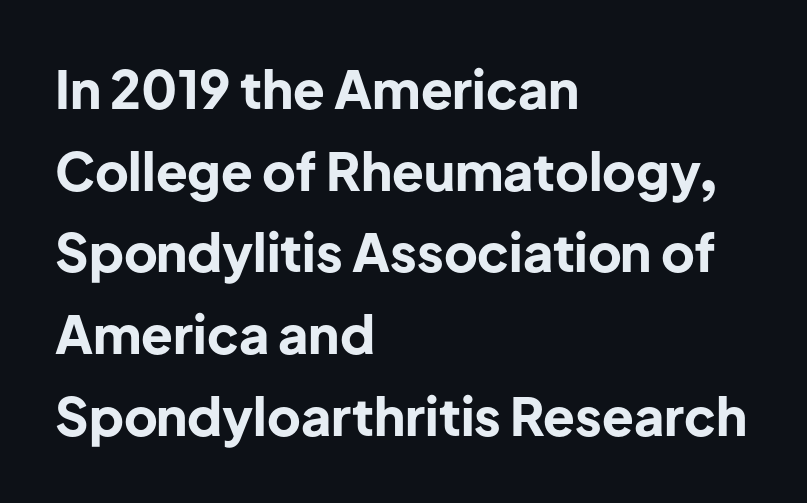
The words here are not underlined. Varying glyph widths throughout — classic text-font behaviour. Observe the absence of serifs on each vertical stroke in this sample. Whoever set this chose a conventional vertical rhythm. A dark, heavy texture on the line: the type is bold.
